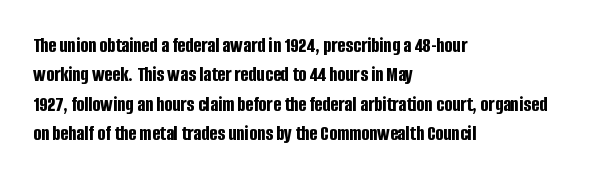
{"italic": "no", "bold": "yes", "underline": "no", "align": "left", "line_spacing": "normal", "line_spacing_ratio": 1.4, "letter_spacing": "normal", "letter_spacing_em": 0.0, "glyph_px": 21}
